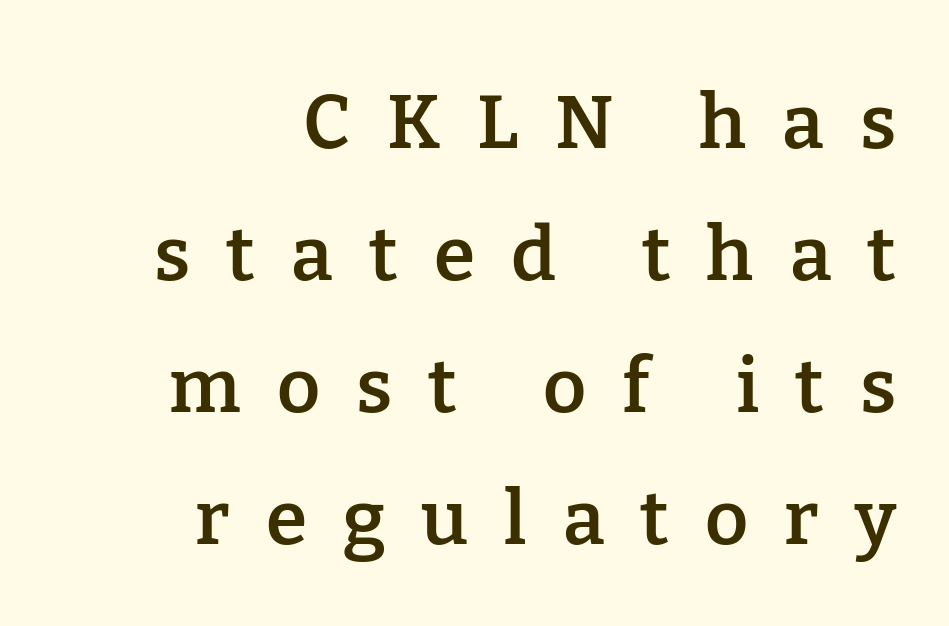
{"serif": "yes", "italic": "no", "bold": "semi", "weight": "semibold", "width": "normal", "stroke_contrast": "low", "x_height": "medium", "monospaced": "no", "underline": "no", "align": "right", "line_spacing_ratio": 1.76, "letter_spacing": "wide", "letter_spacing_em": 0.48, "glyph_px": 75}
